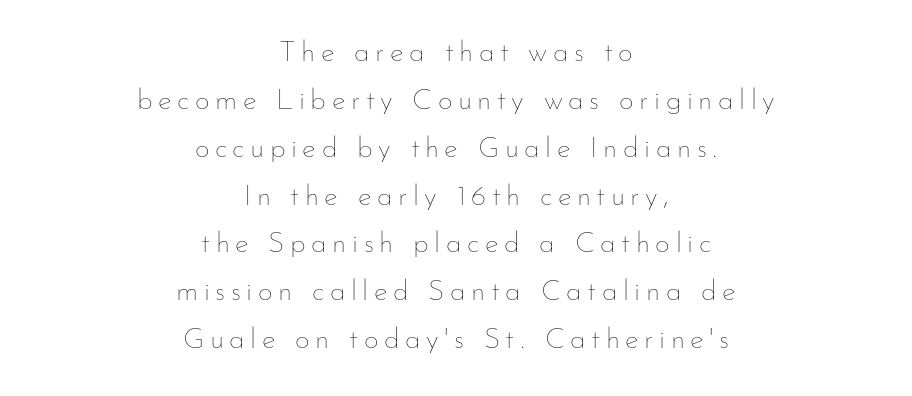
Vertical spacing — default. Do the characters align in a grid? No, the font is proportional. Unmarked baselines from the first word to the last. Posture: vertical.
